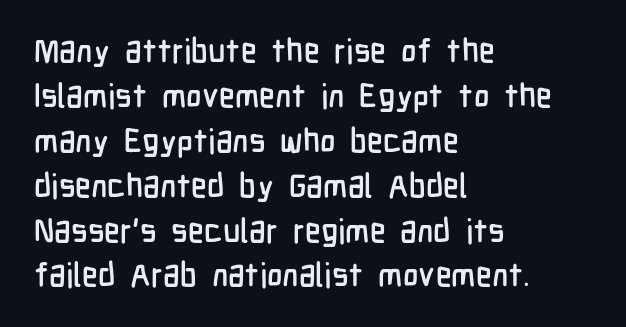
{"serif": "no", "italic": "no", "width": "condensed", "stroke_contrast": "low", "x_height": "medium", "monospaced": "no", "underline": "no", "align": "left", "line_spacing": "normal", "line_spacing_ratio": 1.36, "letter_spacing": "normal", "letter_spacing_em": 0.0, "glyph_px": 33}
